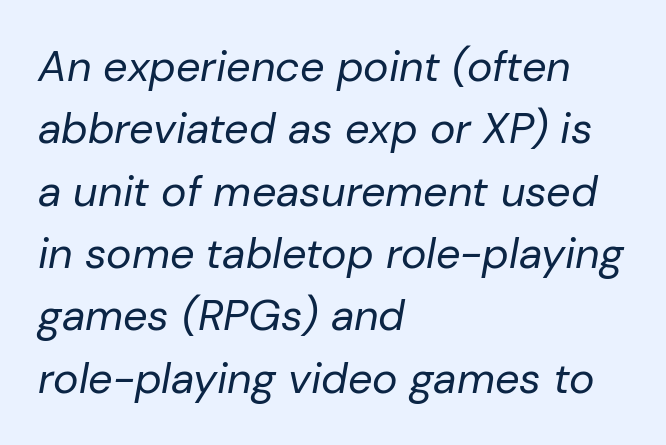
Q: Is the text bold? A: No.
Q: Is the text italic (slanted)? A: Yes, it leans right by about 10 degrees.
Q: Is the text underlined? A: No.
Q: How is the paragraph aligned? A: Left-aligned.
Q: Is the spacing between letters normal or unusually wide? A: Normal.
Q: Is the spacing between lines tight, normal or loose? A: Normal.
Q: Width (condensed, normal, or wide)? A: Normal.
Q: Stroke contrast? A: Low.
Q: x-height? A: Medium.
Q: Monospaced? A: No.
